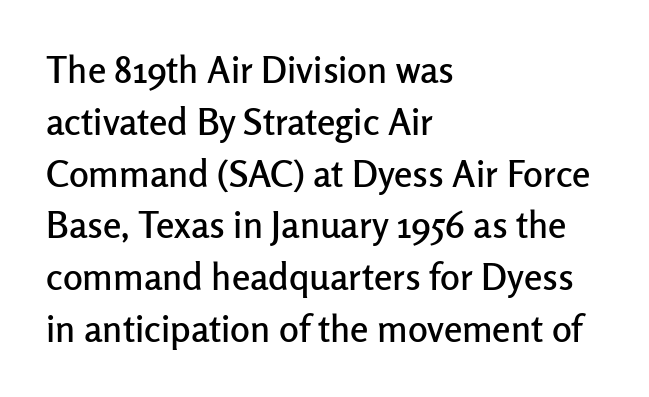
Q: Is the text italic (slanted)? A: No, it is upright.
Q: Is the typeface a serif or a sans-serif typeface? A: Sans-serif.
Q: Is the text underlined? A: No.
Q: How is the paragraph aligned? A: Left-aligned.
Q: Is the spacing between letters normal or unusually wide? A: Normal.
Q: Is the spacing between lines tight, normal or loose? A: Normal.
Q: Width (condensed, normal, or wide)? A: Normal.
Q: Stroke contrast? A: Low.
Q: x-height? A: Medium.
Q: Monospaced? A: No.
